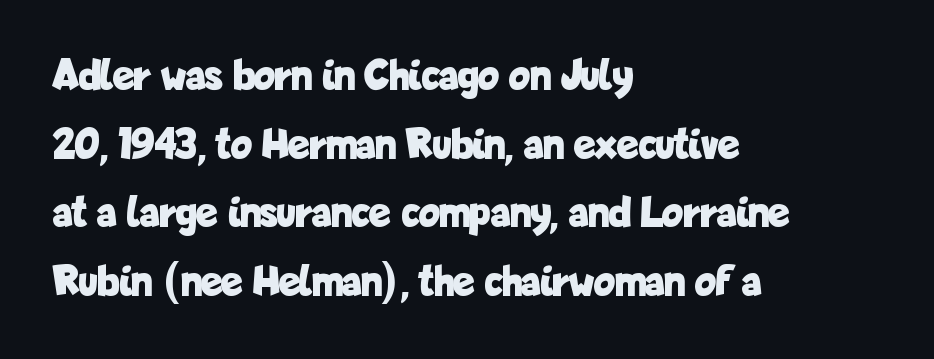
{"serif": "no", "italic": "no", "bold": "yes", "weight": "bold", "width": "condensed", "stroke_contrast": "low", "x_height": "medium", "monospaced": "no", "underline": "no", "align": "left", "line_spacing": "normal", "line_spacing_ratio": 1.56, "letter_spacing": "normal", "letter_spacing_em": 0.0, "glyph_px": 44}
